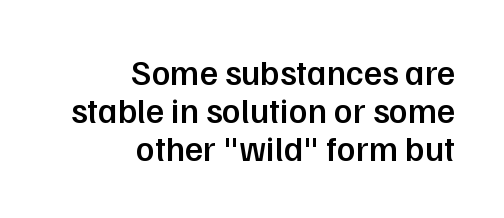
{"serif": "no", "italic": "no", "bold": "semi", "weight": "semibold", "width": "normal", "stroke_contrast": "low", "x_height": "medium", "monospaced": "no", "underline": "no", "align": "right", "line_spacing": "tight", "line_spacing_ratio": 1.08, "letter_spacing": "normal", "letter_spacing_em": 0.0, "glyph_px": 35}
